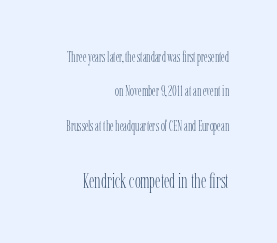
Q: Is the text bold? A: No.
Q: Is the text italic (slanted)? A: No, it is upright.
Q: Is the text underlined? A: No.
Q: How is the paragraph aligned? A: Right-aligned.
Q: Is the spacing between letters normal or unusually wide? A: Normal.
Q: Is the spacing between lines tight, normal or loose? A: Loose.
Q: Which block of text is set in a larger size, the first (top) or the second (bottom)? A: The second (bottom) one.
